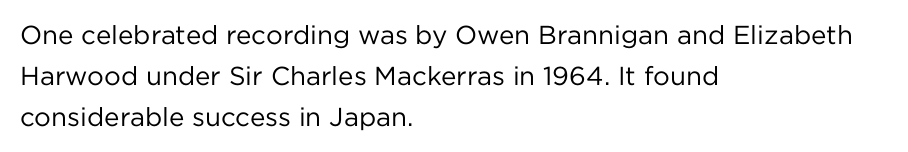
The gap between lines stays unmarked. No extra tracking has been applied to these lines. Does the leading feel generous? No, just average. Short and long lines alike share a common starting point at left.
